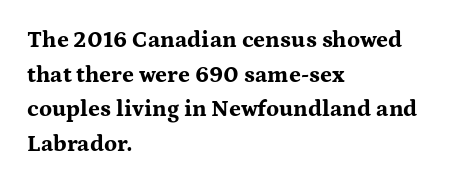
Q: Is the text bold? A: Yes.
Q: Is the text italic (slanted)? A: No, it is upright.
Q: Is the text underlined? A: No.
Q: How is the paragraph aligned? A: Left-aligned.
Q: Is the spacing between letters normal or unusually wide? A: Normal.
Q: Is the spacing between lines tight, normal or loose? A: Normal.
